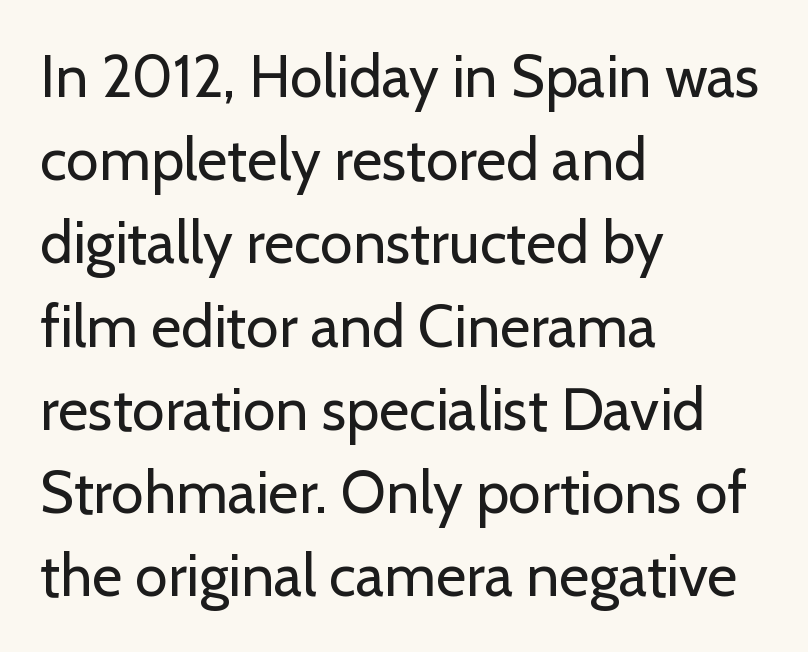
The image shows 59 px regular-weight sans-serif type, upright; set left-aligned, normal line spacing (1.41x), normal letter spacing, not underlined; low stroke contrast and a medium x-height.
